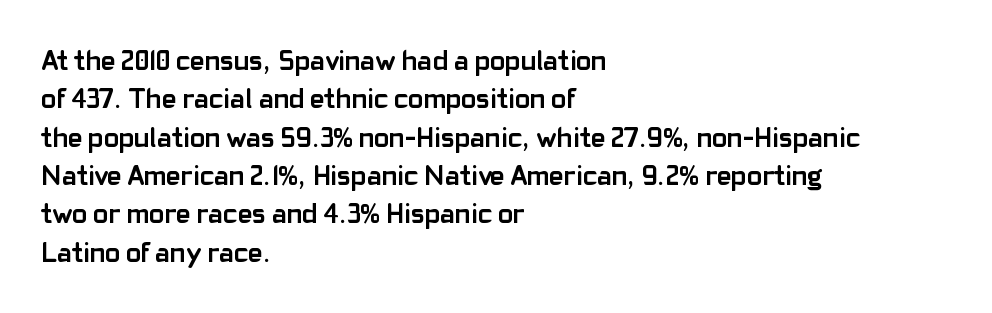
{"serif": "no", "italic": "no", "bold": "yes", "weight": "semibold", "width": "normal", "stroke_contrast": "low", "x_height": "medium", "monospaced": "no", "underline": "no", "align": "left", "line_spacing": "normal", "line_spacing_ratio": 1.37, "letter_spacing": "normal", "letter_spacing_em": 0.0, "glyph_px": 28}
